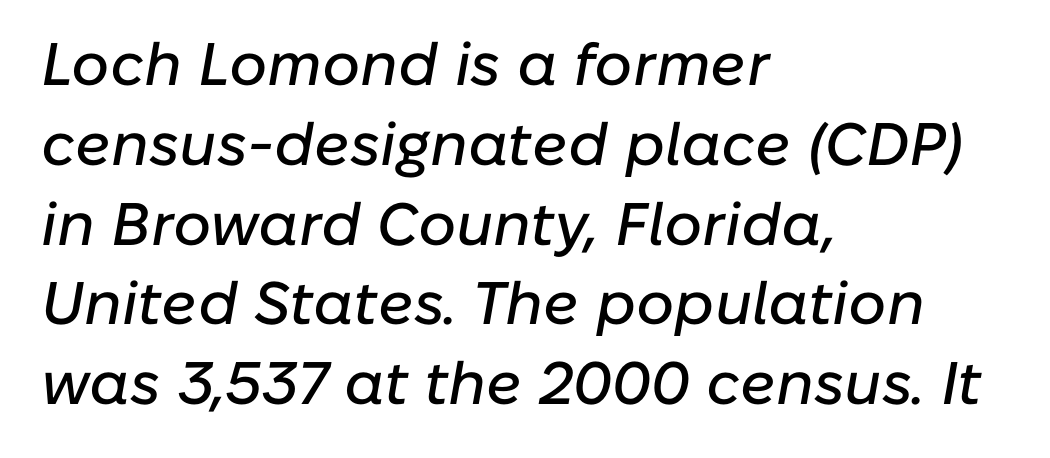
{"italic": "yes", "lean": "right", "slant_degrees": 10, "width": "normal", "stroke_contrast": "low", "x_height": "medium", "monospaced": "no", "underline": "no", "align": "left", "line_spacing": "normal", "line_spacing_ratio": 1.33, "letter_spacing": "normal", "letter_spacing_em": 0.0, "glyph_px": 60}
